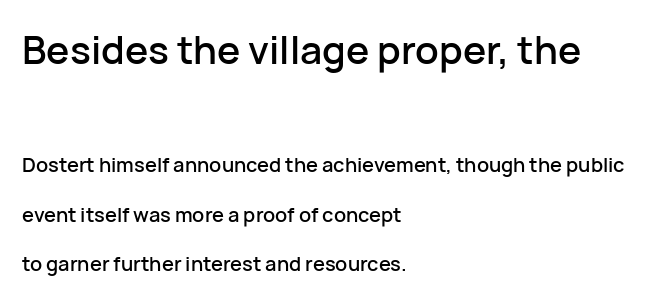
Scale decreases going downward across the two blocks. Here the designer chose a conventional face with non-uniform glyph widths. Every row of glyphs begins at an identical x-position on the left. Decoration check: the copy has no underline. Characters remain perfectly vertical along every line. Whoever set this chose breathing room over compactness in the vertical rhythm.
